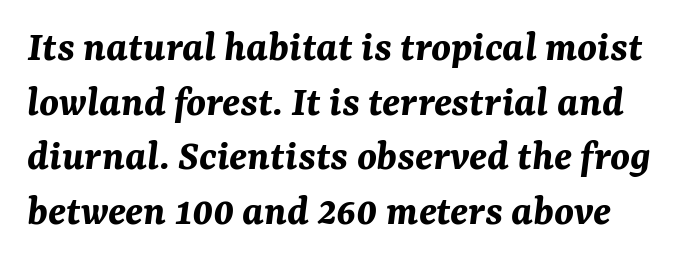
Q: Is the text bold? A: Yes.
Q: Is the text italic (slanted)? A: Yes, it leans right by about 7 degrees.
Q: Is the text underlined? A: No.
Q: Is the spacing between letters normal or unusually wide? A: Normal.
Q: Width (condensed, normal, or wide)? A: Normal.
Q: Stroke contrast? A: Medium.
Q: x-height? A: Medium.
Q: Monospaced? A: No.
